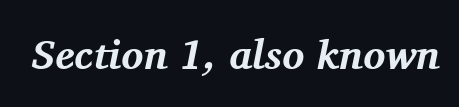
{"serif": "yes", "italic": "yes", "lean": "right", "slant_degrees": 11, "bold": "yes", "weight": "bold", "width": "normal", "stroke_contrast": "medium", "x_height": "medium", "monospaced": "no", "underline": "no", "letter_spacing": "normal", "letter_spacing_em": 0.0, "glyph_px": 41}
